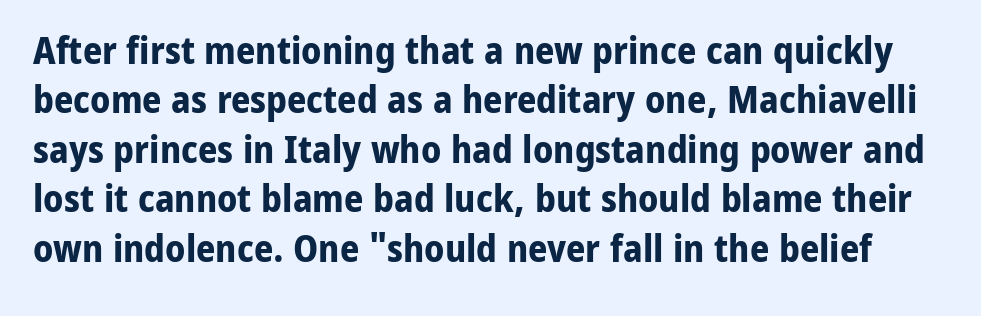
{"serif": "no", "italic": "no", "bold": "yes", "weight": "bold", "width": "normal", "stroke_contrast": "low", "x_height": "medium", "monospaced": "no", "underline": "no", "line_spacing": "normal", "line_spacing_ratio": 1.3, "letter_spacing": "normal", "letter_spacing_em": 0.0, "glyph_px": 38}
